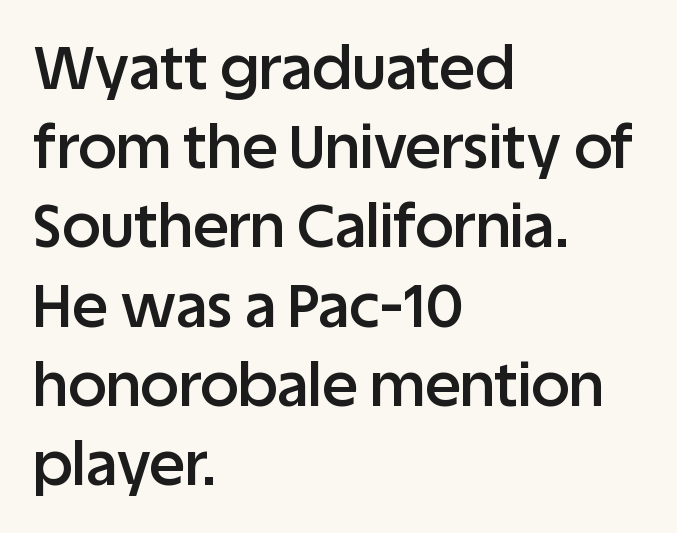
{"serif": "no", "italic": "no", "bold": "semi", "weight": "semibold", "width": "normal", "stroke_contrast": "low", "x_height": "large", "monospaced": "no", "underline": "no", "align": "left", "line_spacing": "normal", "line_spacing_ratio": 1.32, "letter_spacing": "normal", "letter_spacing_em": 0.0, "glyph_px": 60}
